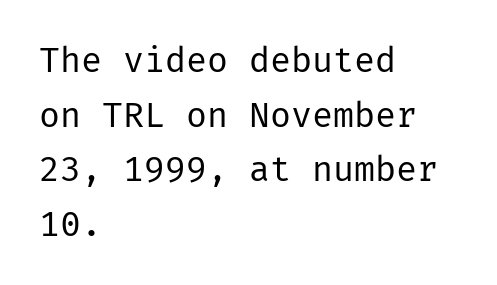
The foot of each line stays bare and open. Evenly set lines give the paragraph a standard silhouette. Tracking value appears to be zero — textbook default spacing. The rag falls on the right side of this text block. No heavy texture on the line: the type isn't bold. These lines are composed in type without serifs.
